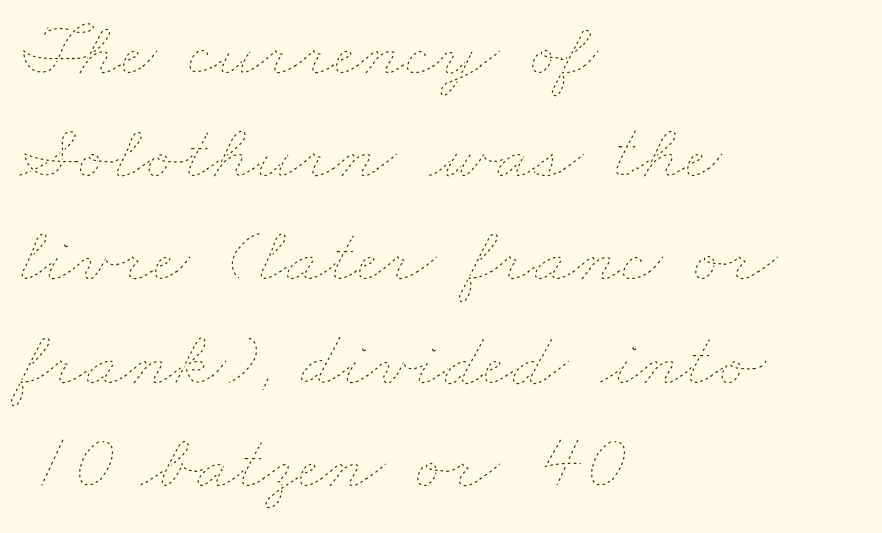
The image shows 80 px thin, wide type; set left-aligned, normal line spacing (1.29x), normal letter spacing, not underlined; low stroke contrast and a small x-height.
